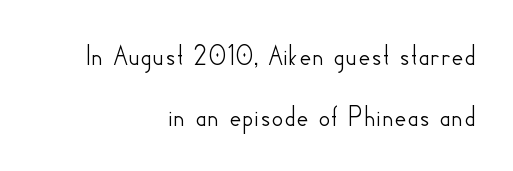
The image shows 30 px sans-serif type, upright; set right-aligned, loose line spacing (2.02x), normal letter spacing, not underlined; low stroke contrast and a small x-height.
